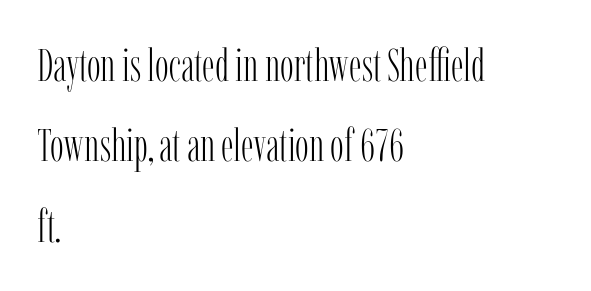
Q: Is the text bold? A: No.
Q: Is the text italic (slanted)? A: No, it is upright.
Q: Is the typeface a serif or a sans-serif typeface? A: Serif.
Q: Is the text underlined? A: No.
Q: How is the paragraph aligned? A: Left-aligned.
Q: Is the spacing between letters normal or unusually wide? A: Normal.
Q: Width (condensed, normal, or wide)? A: Condensed.
Q: Stroke contrast? A: Low.
Q: x-height? A: Medium.
Q: Monospaced? A: No.
